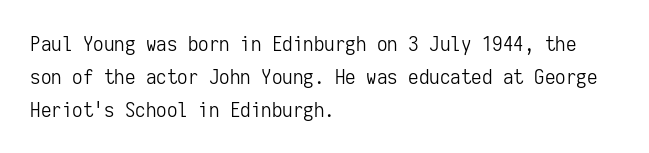
{"italic": "no", "bold": "no", "underline": "no", "align": "left", "line_spacing": "normal", "line_spacing_ratio": 1.57, "letter_spacing": "normal", "letter_spacing_em": 0.0, "glyph_px": 21}
